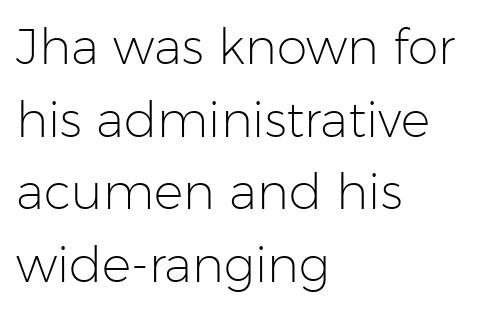
Baseline-to-baseline distance is the conventional proportion of letter height. Italic? Not at all — the glyphs are vertical. Unmarked baselines from the first word to the last. The tracking reads as untouched default to a designer's eye. Does the type have serifs? No, each stem ends abruptly. The face used here is proportionally spaced, like ordinary book or web type.
